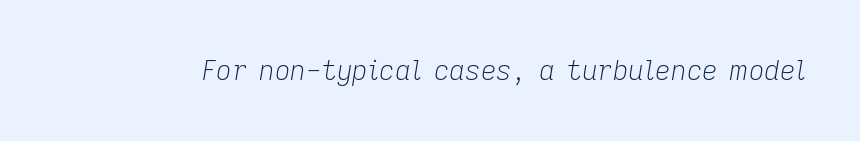
The image shows 27 px text type, italic (leaning right); set normal letter spacing, not underlined.
